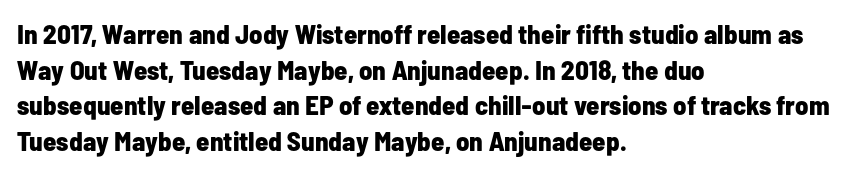
{"italic": "no", "bold": "yes", "underline": "no", "align": "left", "line_spacing": "normal", "line_spacing_ratio": 1.32, "letter_spacing": "normal", "letter_spacing_em": 0.0, "glyph_px": 27}
